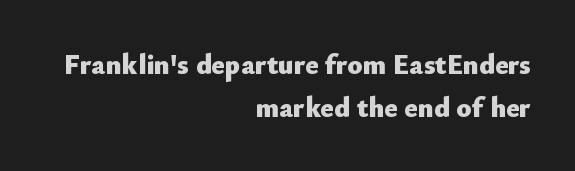
Q: Is the text bold? A: Yes.
Q: Is the text italic (slanted)? A: No, it is upright.
Q: Is the typeface a serif or a sans-serif typeface? A: Sans-serif.
Q: Is the text underlined? A: No.
Q: How is the paragraph aligned? A: Right-aligned.
Q: Is the spacing between letters normal or unusually wide? A: Normal.
Q: Is the spacing between lines tight, normal or loose? A: Normal.
Q: Width (condensed, normal, or wide)? A: Normal.
Q: Stroke contrast? A: Low.
Q: x-height? A: Small.
Q: Monospaced? A: No.
